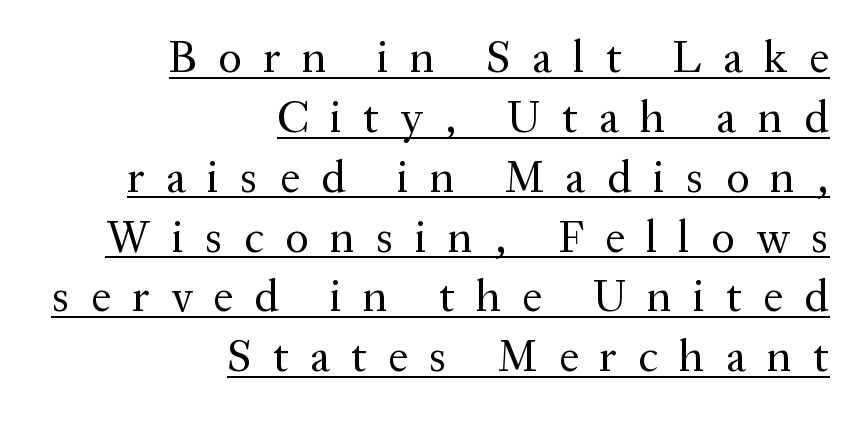
Q: Is the text bold? A: No.
Q: Is the text italic (slanted)? A: No, it is upright.
Q: Is the typeface a serif or a sans-serif typeface? A: Serif.
Q: Is the text underlined? A: Yes.
Q: How is the paragraph aligned? A: Right-aligned.
Q: Is the spacing between letters normal or unusually wide? A: Unusually wide.
Q: Is the spacing between lines tight, normal or loose? A: Normal.
Q: Width (condensed, normal, or wide)? A: Normal.
Q: Stroke contrast? A: Medium.
Q: x-height? A: Medium.
Q: Monospaced? A: No.
